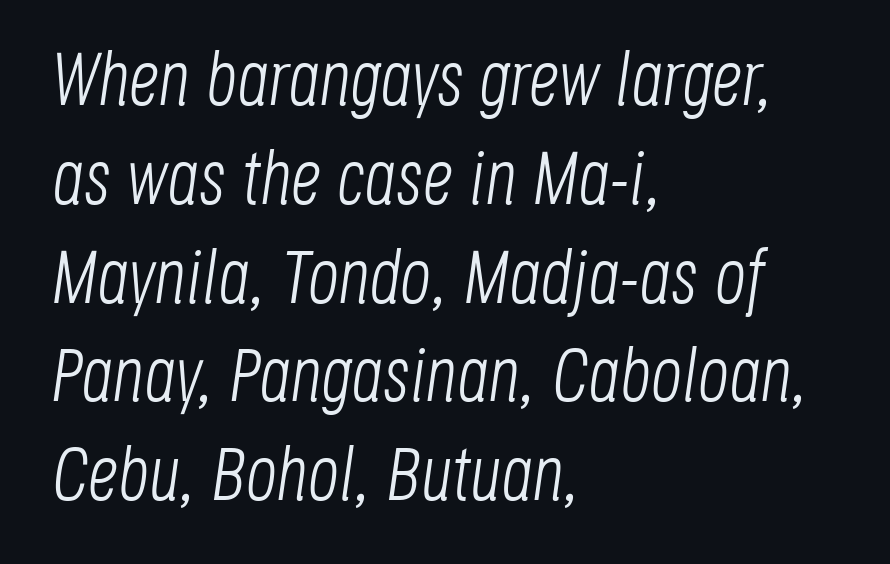
The image shows 76 px light, condensed type, italic (leaning right); set left-aligned, normal line spacing (1.3x), normal letter spacing, not underlined; low stroke contrast and a large x-height.
